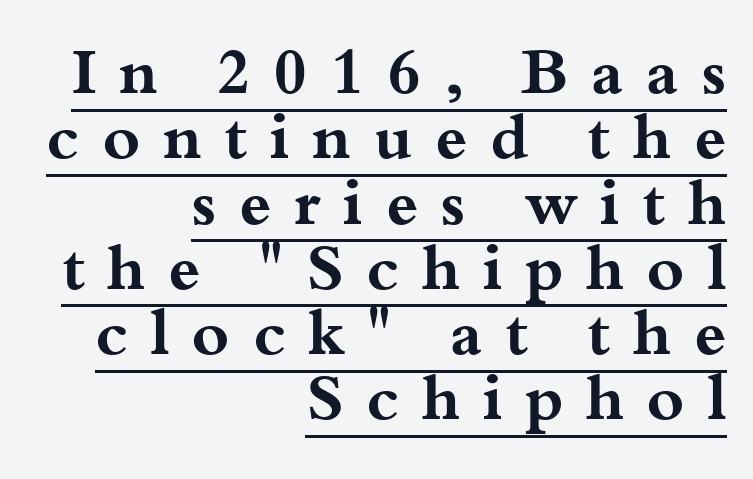
The image shows 64 px bold, wide serif type, upright; set right-aligned, tight line spacing (1.02x), unusually wide letter spacing (+0.35 em), underlined; medium stroke contrast and a small x-height.
